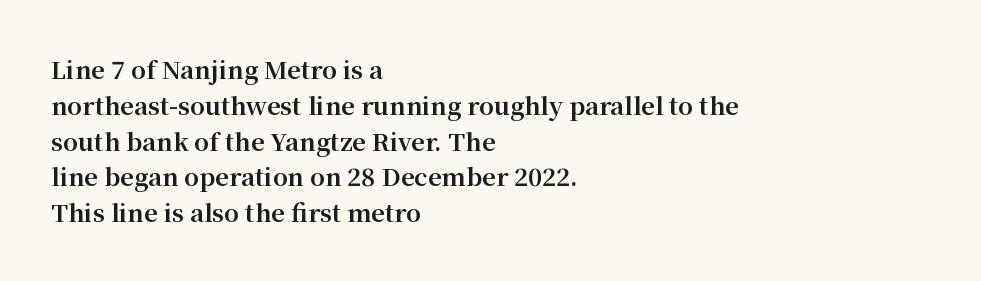
Q: Is the text bold? A: Yes.
Q: Is the text italic (slanted)? A: No, it is upright.
Q: Is the text underlined? A: No.
Q: How is the paragraph aligned? A: Left-aligned.
Q: Is the spacing between letters normal or unusually wide? A: Normal.
Q: Is the spacing between lines tight, normal or loose? A: Normal.
